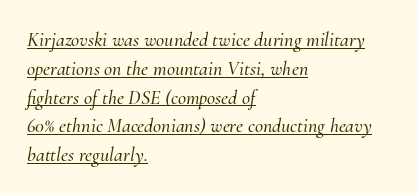
The image shows 20 px text type, italic (leaning right); set left-aligned, normal line spacing (1.44x), normal letter spacing, underlined.
